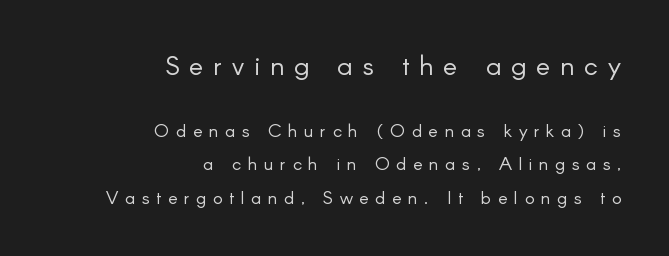
Q: Is the text bold? A: No.
Q: Is the text italic (slanted)? A: No, it is upright.
Q: Is the text underlined? A: No.
Q: How is the paragraph aligned? A: Right-aligned.
Q: Is the spacing between letters normal or unusually wide? A: Unusually wide.
Q: Which block of text is set in a larger size, the first (top) or the second (bottom)? A: The first (top) one.
